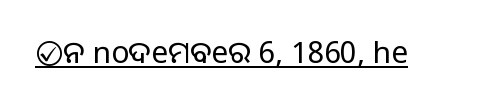
{"serif": "no", "italic": "no", "width": "normal", "stroke_contrast": "medium", "monospaced": "no", "underline": "yes", "letter_spacing": "normal", "letter_spacing_em": 0.0, "glyph_px": 30}
